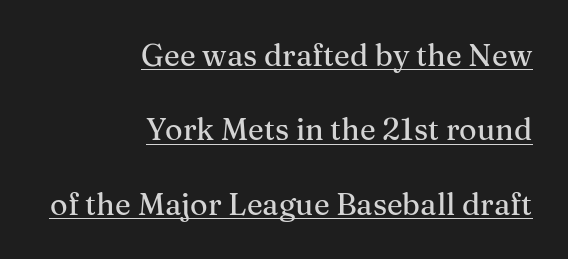
The image shows 30 px serif type, upright; set right-aligned, loose line spacing (2.48x), normal letter spacing, underlined; medium stroke contrast and a medium x-height.
